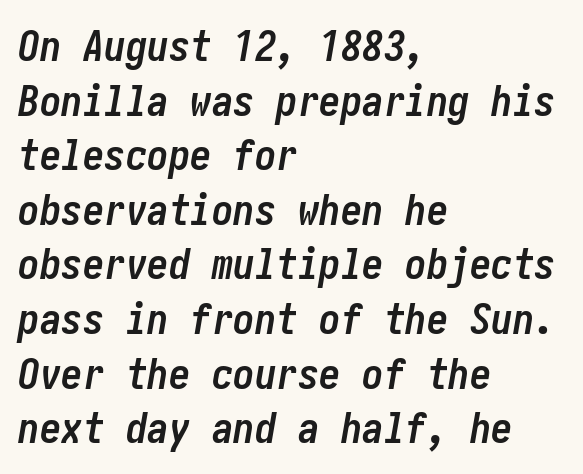
Q: Is the text bold? A: Yes.
Q: Is the text italic (slanted)? A: Yes, it leans right by about 10 degrees.
Q: Is the text underlined? A: No.
Q: How is the paragraph aligned? A: Left-aligned.
Q: Is the spacing between letters normal or unusually wide? A: Normal.
Q: Is the spacing between lines tight, normal or loose? A: Normal.
Q: Width (condensed, normal, or wide)? A: Condensed.
Q: Stroke contrast? A: Low.
Q: x-height? A: Medium.
